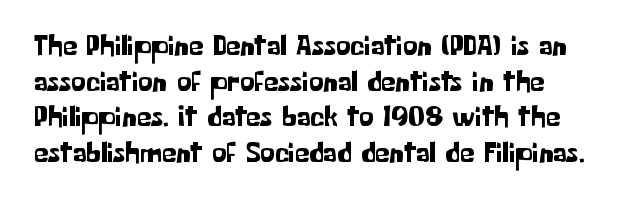
The image shows 29 px sans-serif type, upright; set left-aligned, line spacing 1.23x, normal letter spacing, not underlined; low stroke contrast and a medium x-height.
